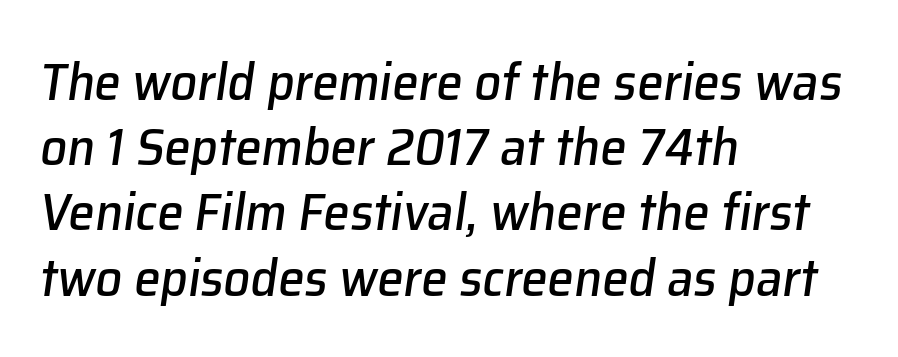
Q: Is the text italic (slanted)? A: Yes, it leans right by about 8 degrees.
Q: Is the text underlined? A: No.
Q: How is the paragraph aligned? A: Left-aligned.
Q: Is the spacing between letters normal or unusually wide? A: Normal.
Q: Width (condensed, normal, or wide)? A: Normal.
Q: Stroke contrast? A: Low.
Q: x-height? A: Medium.
Q: Monospaced? A: No.
